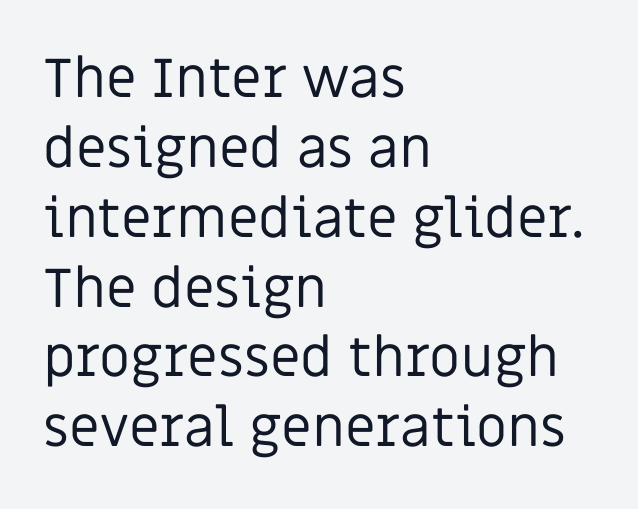
Character widths vary here, with narrow letters taking less room than wide ones. The glyphs are unaccompanied by any horizontal stroke below them. Spacing between characters is what you'd get straight out of the box. Alignment: flush left. Notice how the stems are strictly vertical — no italics here.
